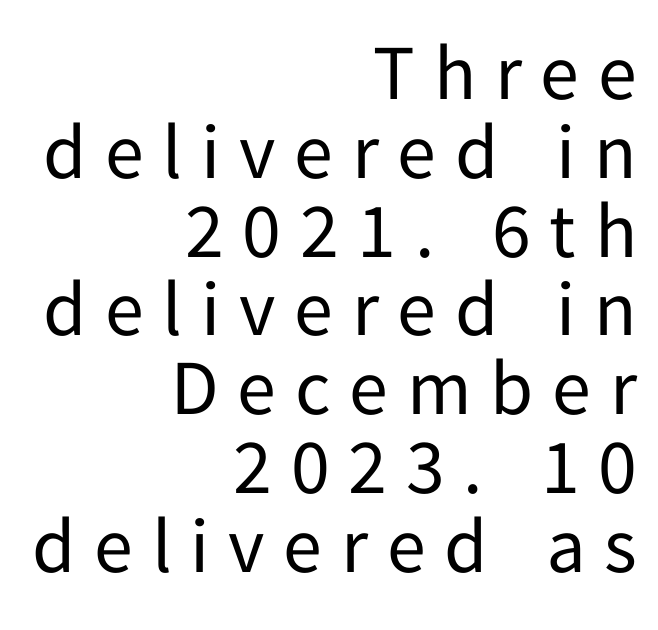
If you measured baseline to baseline, you'd find a short distance. Teacher's note: observe the even right margin — that is flush-right alignment. This rendering widens character spacing well past its baseline value. It's the straight-up-and-down kind of type. Proportional: the letters do not fall into vertical columns.
